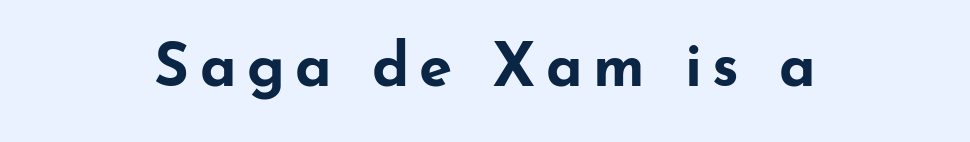
These lines are centered, leaving both edges ragged. The passage shown is not underscored anywhere. These lines are rendered in a variable-pitch font. The type sits square on the baseline with zero lean. Pretty heavy lettering here — definitely bold. Stroke terminals: plain, sans-serif.
